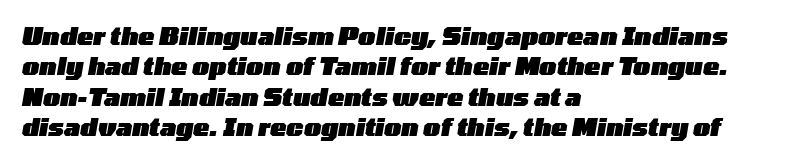
The axis of the letterforms is tilted away from vertical. Every row of glyphs begins at an identical x-position on the left. Compared with typical paragraphs, the rows here are spaced about the same. Nobody touched the tracking dial on this one. Weight check: bold — yes, fully. Glance below the letters and you will spot only blank space.
